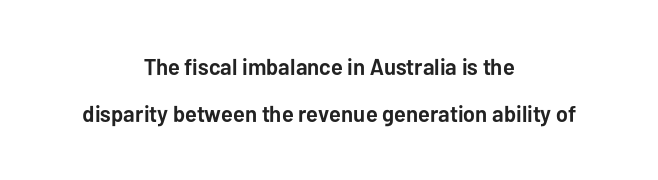
Students, observe: this is what heavily led, spacious text looks like. A centered setting, common on invitations and titles, is used for this passage. Rendered with straight, roman letterforms. Compared with typical body copy, the letter spacing here is the same.
